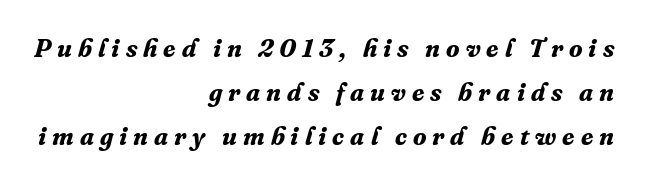
{"italic": "yes", "lean": "right", "slant_degrees": 16, "bold": "yes", "underline": "no", "align": "right", "line_spacing_ratio": 1.77, "letter_spacing": "wide", "letter_spacing_em": 0.24, "glyph_px": 25}
